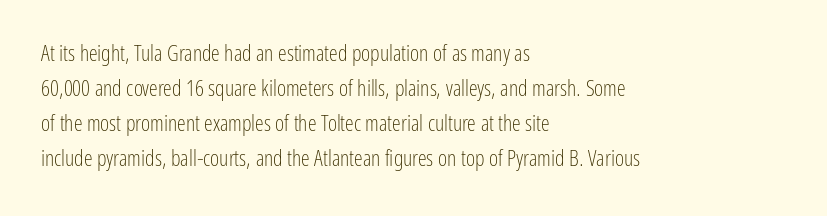
The image shows 22 px text type, upright; set left-aligned, normal line spacing (1.59x), normal letter spacing, not underlined.
